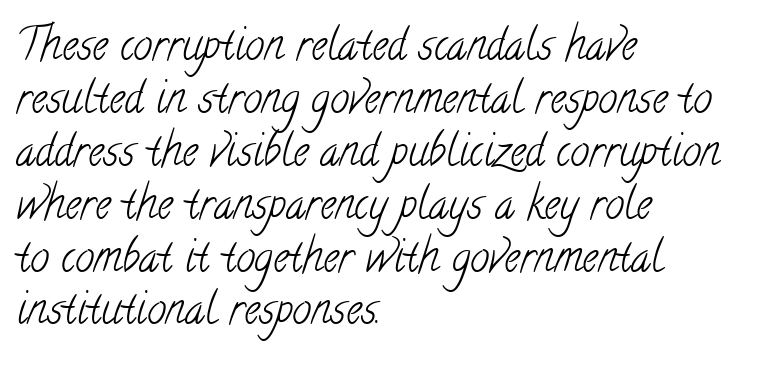
Weight: in the light-to-regular range. Type without underlining. This rendering leaves character spacing at its baseline value.
